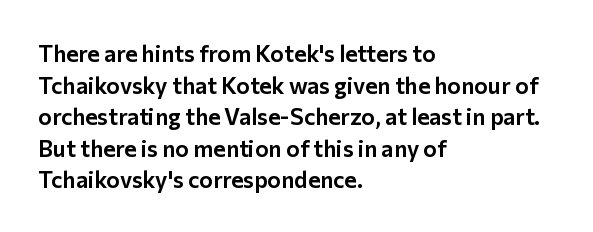
Q: Is the text italic (slanted)? A: No, it is upright.
Q: Is the text underlined? A: No.
Q: How is the paragraph aligned? A: Left-aligned.
Q: Is the spacing between letters normal or unusually wide? A: Normal.
Q: Is the spacing between lines tight, normal or loose? A: Normal.
